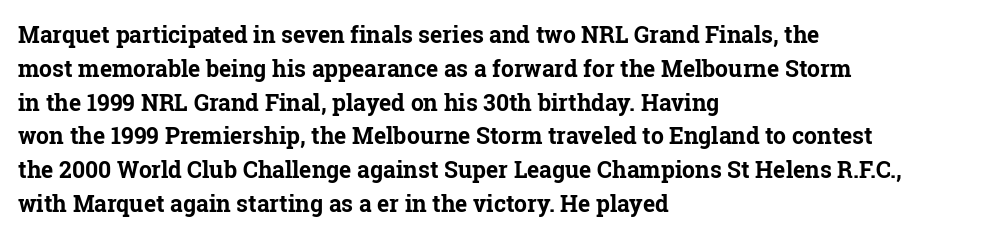
Q: Is the text bold? A: Yes.
Q: Is the text italic (slanted)? A: No, it is upright.
Q: Is the text underlined? A: No.
Q: How is the paragraph aligned? A: Left-aligned.
Q: Is the spacing between letters normal or unusually wide? A: Normal.
Q: Is the spacing between lines tight, normal or loose? A: Normal.
